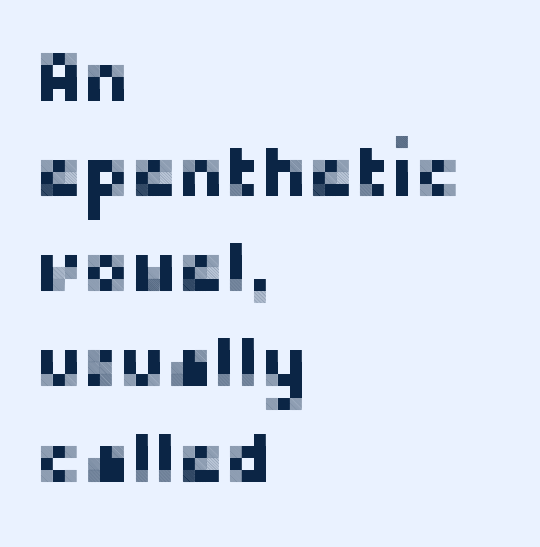
The image shows 71 px sans-serif type, upright; set left-aligned, normal line spacing (1.34x), normal letter spacing, not underlined; low stroke contrast and a medium x-height.
